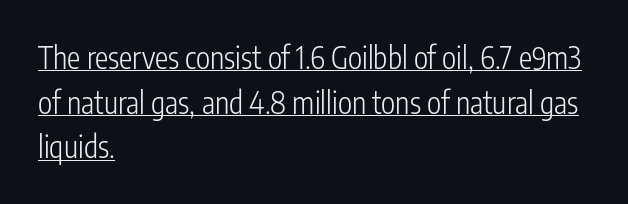
The image shows 30 px light, condensed sans-serif type, upright; set left-aligned, normal line spacing (1.49x), normal letter spacing, underlined; low stroke contrast and a medium x-height.
